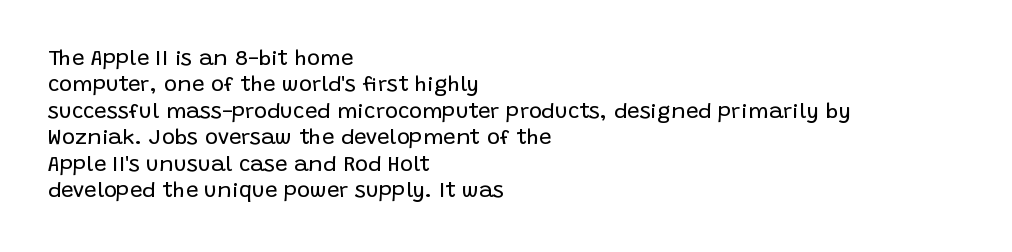
Q: Is the text bold? A: No.
Q: Is the text italic (slanted)? A: No, it is upright.
Q: Is the text underlined? A: No.
Q: How is the paragraph aligned? A: Left-aligned.
Q: Is the spacing between letters normal or unusually wide? A: Normal.
